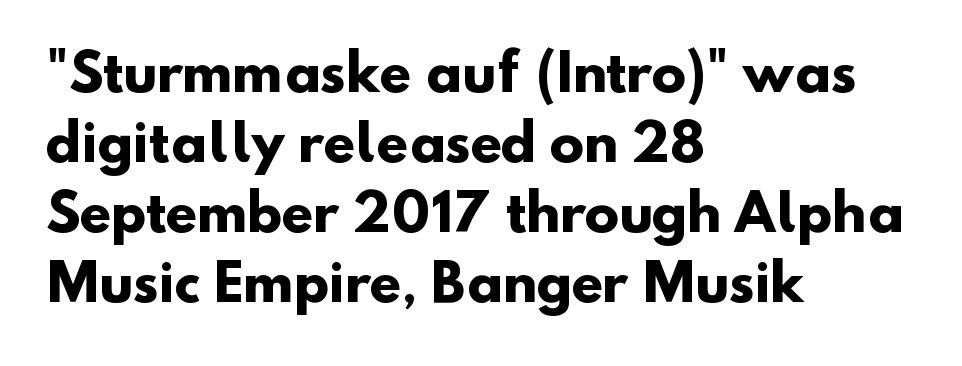
The compositor pushed each line to the left boundary. To sum up the face: it is a sans, with no serifs. No word sits above an underline. Note the varied advance widths — an 'i' is clearly narrower than an 'm'. Every letter is thick-stroked: bold, no question.
